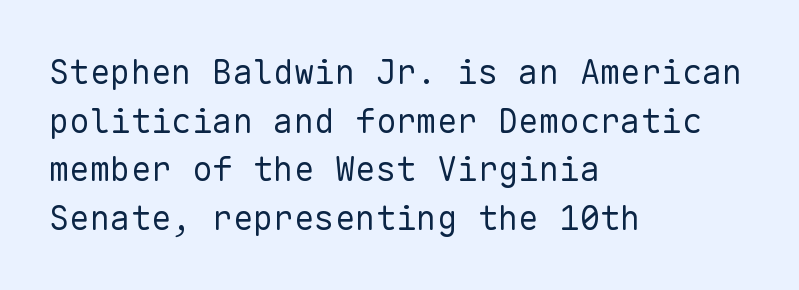
Q: Is the text bold? A: No.
Q: Is the text italic (slanted)? A: No, it is upright.
Q: Is the typeface a serif or a sans-serif typeface? A: Sans-serif.
Q: Is the text underlined? A: No.
Q: How is the paragraph aligned? A: Left-aligned.
Q: Is the spacing between letters normal or unusually wide? A: Normal.
Q: Is the spacing between lines tight, normal or loose? A: Normal.
Q: Width (condensed, normal, or wide)? A: Normal.
Q: Stroke contrast? A: Low.
Q: x-height? A: Medium.
Q: Monospaced? A: Yes.
